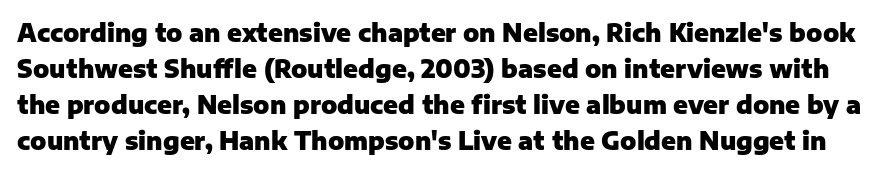
The image shows 24 px bold type, upright; set normal line spacing (1.5x), normal letter spacing, not underlined.
